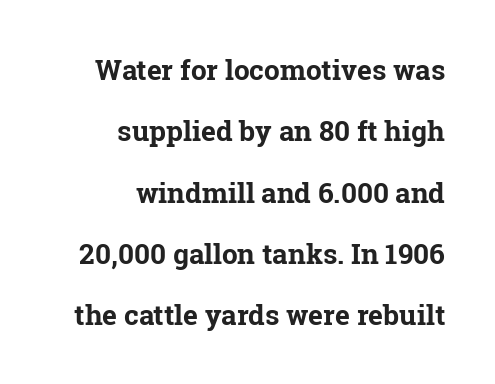
Q: Is the text bold? A: Yes.
Q: Is the text italic (slanted)? A: No, it is upright.
Q: Is the typeface a serif or a sans-serif typeface? A: Serif.
Q: Is the text underlined? A: No.
Q: How is the paragraph aligned? A: Right-aligned.
Q: Is the spacing between letters normal or unusually wide? A: Normal.
Q: Is the spacing between lines tight, normal or loose? A: Loose.
Q: Width (condensed, normal, or wide)? A: Normal.
Q: Stroke contrast? A: Low.
Q: x-height? A: Medium.
Q: Monospaced? A: No.
